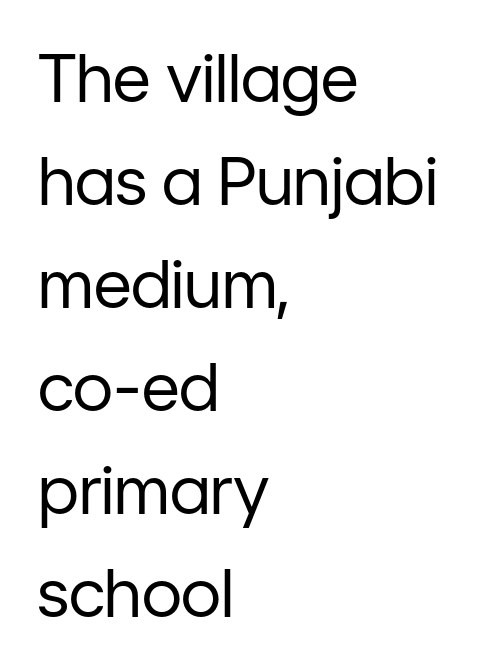
Q: Is the text bold? A: No.
Q: Is the text italic (slanted)? A: No, it is upright.
Q: Is the typeface a serif or a sans-serif typeface? A: Sans-serif.
Q: Is the text underlined? A: No.
Q: How is the paragraph aligned? A: Left-aligned.
Q: Is the spacing between letters normal or unusually wide? A: Normal.
Q: Is the spacing between lines tight, normal or loose? A: Normal.
Q: Width (condensed, normal, or wide)? A: Normal.
Q: Stroke contrast? A: Low.
Q: x-height? A: Medium.
Q: Monospaced? A: No.
